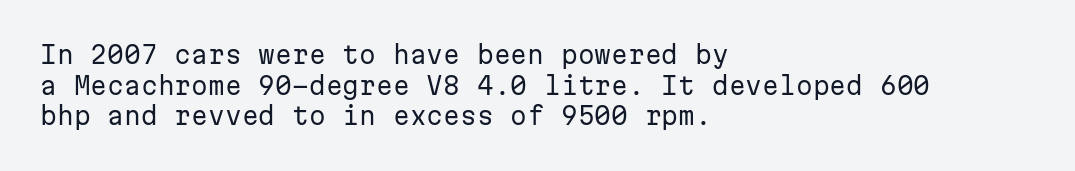
Is the type heavy? It reads as light-to-regular instead. Leftover space on each line is placed entirely after the last word. Characters follow at the spacing the type designer built in. The passage shown stacks its lines at a standard gap.
